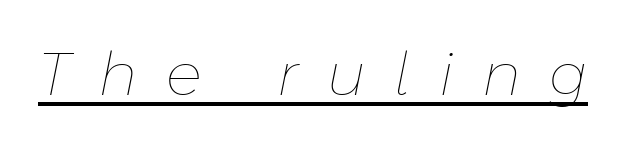
Q: Is the text bold? A: No.
Q: Is the text italic (slanted)? A: Yes, it leans right by about 11 degrees.
Q: Is the text underlined? A: Yes.
Q: Is the spacing between letters normal or unusually wide? A: Unusually wide.
Q: Width (condensed, normal, or wide)? A: Normal.
Q: Stroke contrast? A: Low.
Q: x-height? A: Medium.
Q: Monospaced? A: No.
